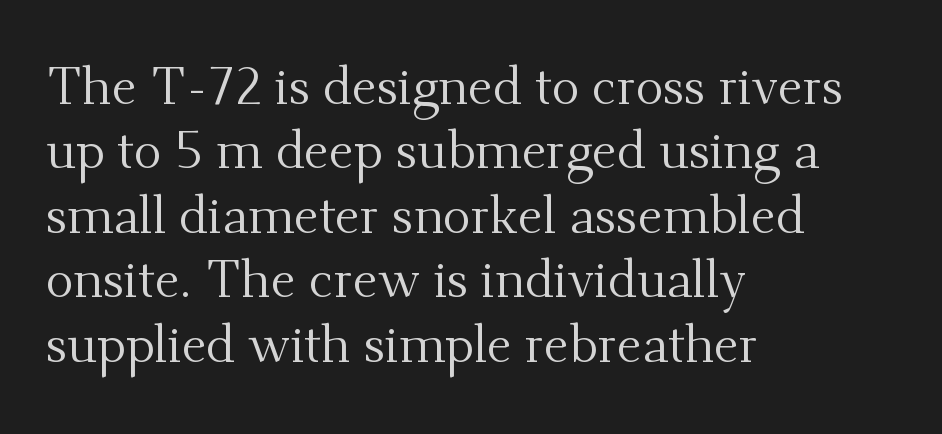
{"serif": "yes", "italic": "no", "bold": "no", "weight": "regular", "width": "normal", "stroke_contrast": "medium", "x_height": "small", "monospaced": "no", "underline": "no", "align": "left", "line_spacing_ratio": 1.24, "letter_spacing": "normal", "letter_spacing_em": 0.0, "glyph_px": 52}
